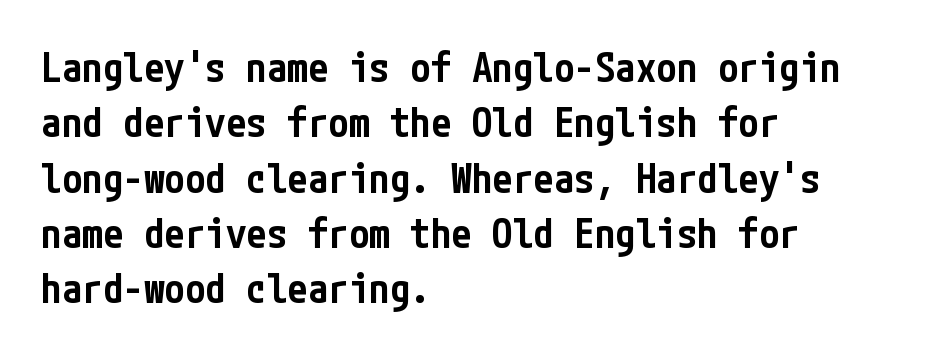
{"serif": "no", "italic": "no", "bold": "semi", "weight": "semibold", "width": "condensed", "stroke_contrast": "low", "x_height": "medium", "underline": "no", "align": "left", "line_spacing": "normal", "line_spacing_ratio": 1.35, "letter_spacing": "normal", "letter_spacing_em": 0.0, "glyph_px": 41}
